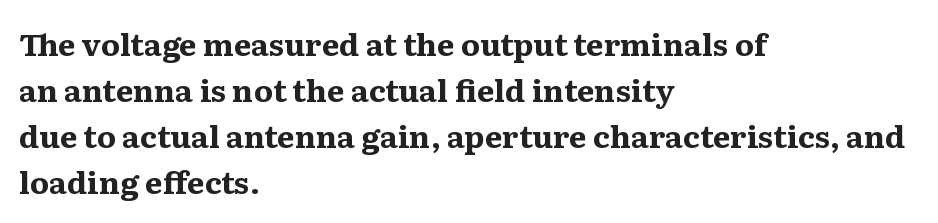
A student would call this left alignment; a typographer would say flush left, rag right. A bare baseline throughout the passage. In terms of posture, this sample is upright. The text was rendered using a seriffed face with decorative stroke endings. Here the designer chose a conventional face with non-uniform glyph widths.
